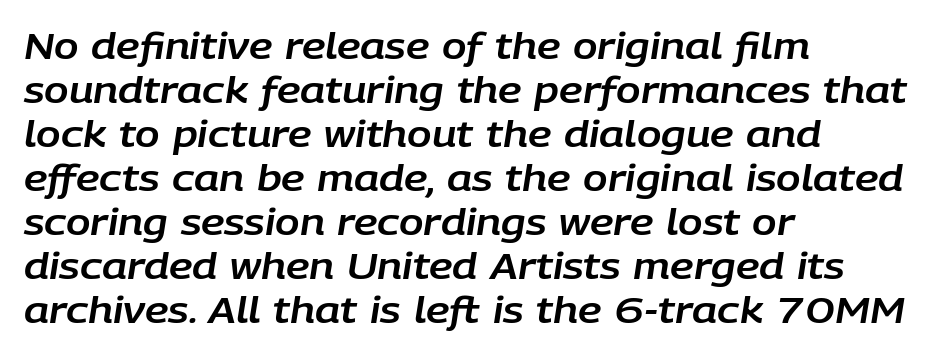
Q: Is the text italic (slanted)? A: Yes, it leans right by about 9 degrees.
Q: Is the text underlined? A: No.
Q: How is the paragraph aligned? A: Left-aligned.
Q: Is the spacing between letters normal or unusually wide? A: Normal.
Q: Width (condensed, normal, or wide)? A: Normal.
Q: Stroke contrast? A: Low.
Q: x-height? A: Large.
Q: Monospaced? A: No.
